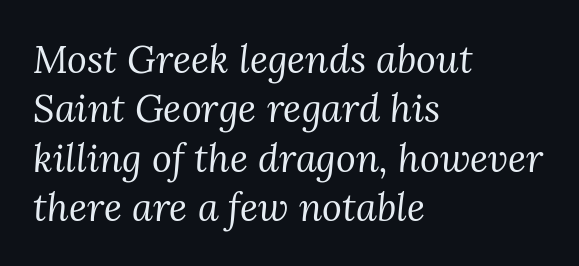
The image shows 38 px regular-weight serif type, italic (leaning right); set left-aligned, normal line spacing (1.3x), normal letter spacing, not underlined; medium stroke contrast and a medium x-height.
